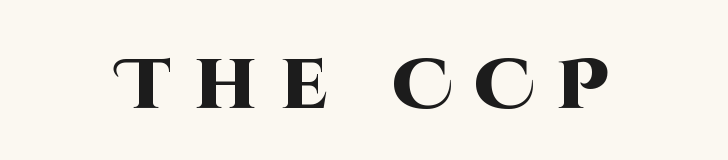
A typesetter would mark this as roman, not italic. Each letter keeps its own natural width here, so spacing adapts to shape. Each letter's strokes conclude bluntly, with no projecting serifs. Substantial extra tracking has been applied to these lines. Strokes here are thick enough to call this a true bold.
